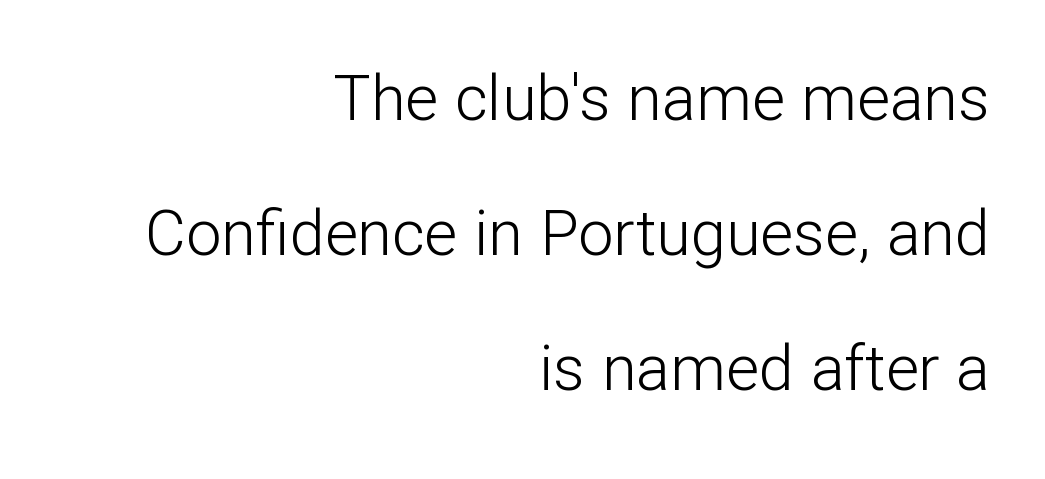
How would I describe the line gaps? Wide and relaxed. Spacing verdict: proportional, widths tailored to each character. Weight: regular or lighter. Here the glyphs are tracked normally, forming tight word shapes.
